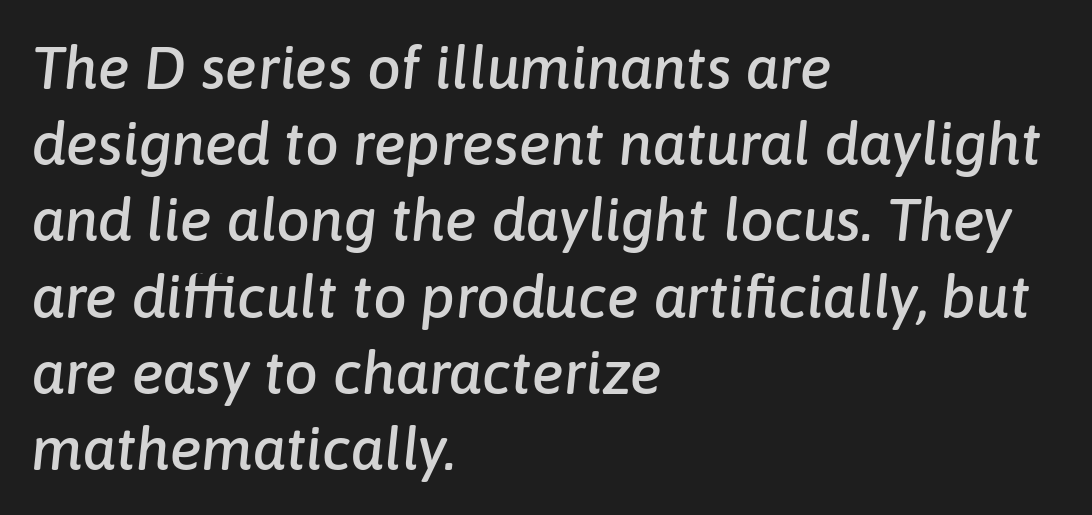
A bare baseline throughout the passage. This sample uses plain, unmodified letter spacing. Typeset ragged right — the left edge is the straight one. This sample keeps an unexceptional amount of space between lines. Do the characters align in a grid? No, the font is proportional. The glyphs look as if they've been sheared to an angle.
